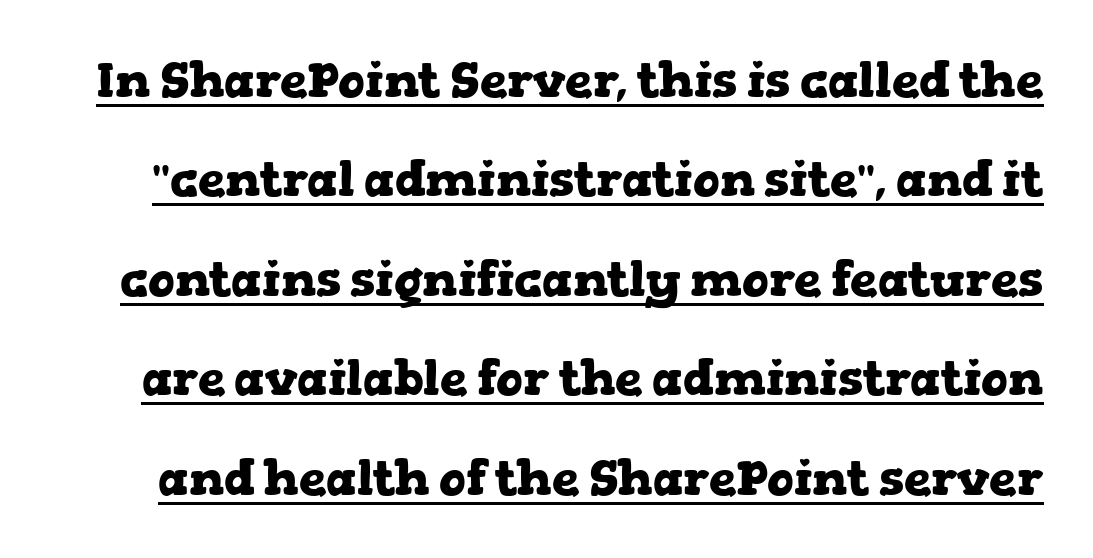
{"serif": "yes", "italic": "no", "bold": "yes", "weight": "heavy", "width": "wide", "stroke_contrast": "low", "x_height": "medium", "monospaced": "no", "underline": "yes", "line_spacing": "loose", "line_spacing_ratio": 2.03, "letter_spacing": "normal", "letter_spacing_em": 0.0, "glyph_px": 49}
